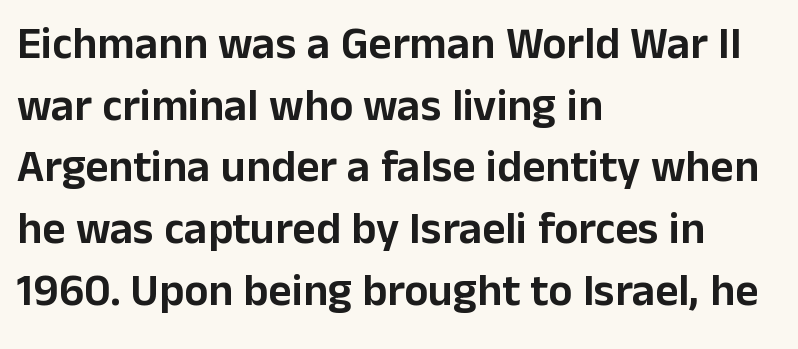
Default kerning and tracking; the words read as compact shapes. The lines in this sample share a left origin and differ only in where they stop. It's the straight-up-and-down kind of type. Here the designer chose a conventional face with non-uniform glyph widths. Regular leading. The typeface chosen for these lines omits serifs.
